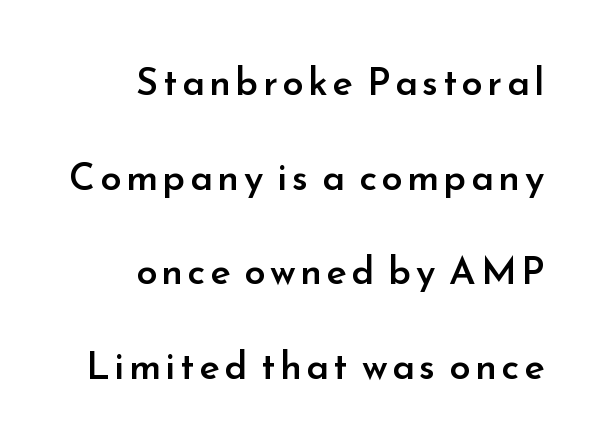
The paragraph has a hard right edge and a soft left edge. The axis of the letterforms is exactly vertical. Decoration check: the copy has no underline. Vertically, the passage feels expansive, rows floating well apart. Character widths vary here, with narrow letters taking less room than wide ones. You can tell from the bare stems that sans-serif type was used.
